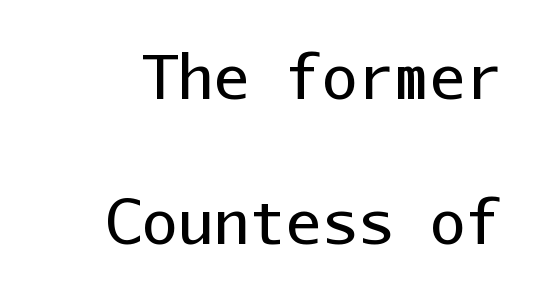
The horizontal fit of the characters is conventional and even. Do the letters lean? They stand straight. Do the characters align in a grid? Yes, the font is monospaced. The words here are not underlined. The letterforms sit at book weight or below. Typographically, this falls in the sans-serif category.
